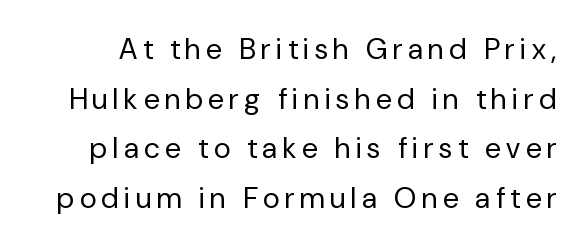
The image shows 29 px regular-weight sans-serif type, upright; set line spacing 1.71x, not underlined; low stroke contrast and a medium x-height.
